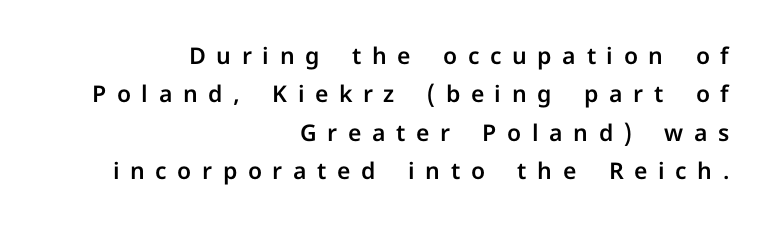
{"italic": "no", "underline": "no", "align": "right", "line_spacing": "normal", "line_spacing_ratio": 1.67, "letter_spacing": "wide", "letter_spacing_em": 0.46, "glyph_px": 23}
